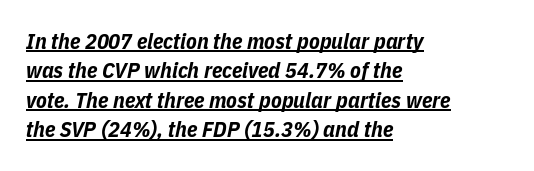
The image shows 22 px bold type, italic (leaning right); set left-aligned, normal line spacing (1.34x), normal letter spacing, underlined.
